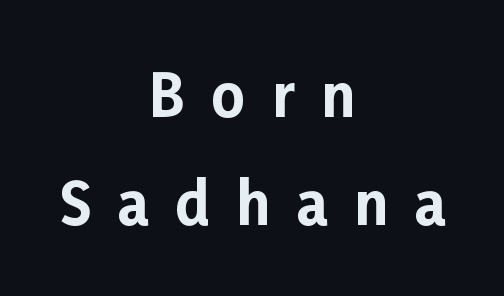
The image shows 58 px bold sans-serif type, upright; set centered, line spacing 1.87x, unusually wide letter spacing (+0.46 em), not underlined; low stroke contrast and a medium x-height.
